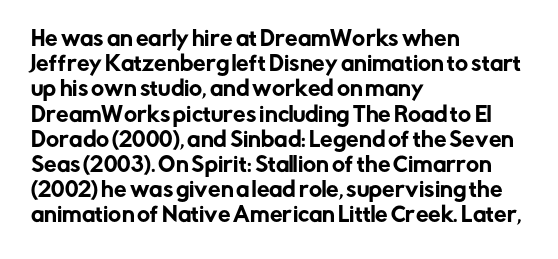
Q: Is the text italic (slanted)? A: No, it is upright.
Q: Is the text underlined? A: No.
Q: How is the paragraph aligned? A: Left-aligned.
Q: Is the spacing between letters normal or unusually wide? A: Normal.
Q: Is the spacing between lines tight, normal or loose? A: Normal.
